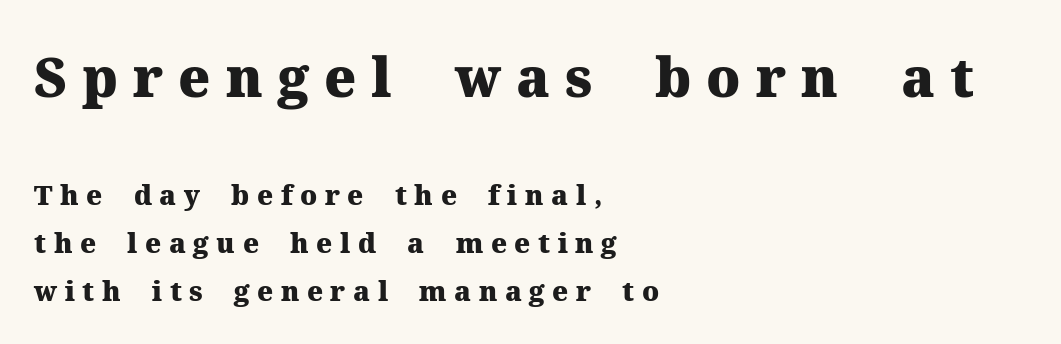
The designer went with a serif here, giving each stem small feet. Reading top to bottom, the characters get smaller at the block break. Strokes here are thick enough to call this a true bold. Each letter keeps its own natural width here, so spacing adapts to shape. Does extra space separate the letters? Yes, quite a lot of it. Line beginnings align vertically; line endings do not.
